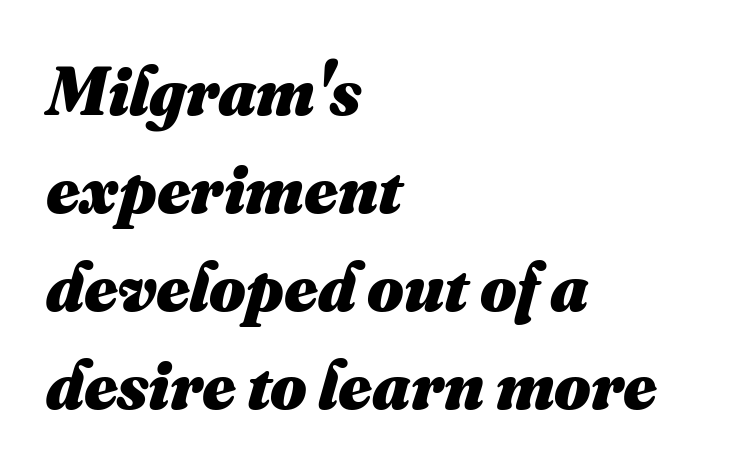
{"bold": "yes", "weight": "heavy", "width": "normal", "stroke_contrast": "medium", "x_height": "small", "monospaced": "no", "underline": "no", "align": "left", "line_spacing": "normal", "line_spacing_ratio": 1.4, "letter_spacing": "normal", "letter_spacing_em": 0.0, "glyph_px": 70}
